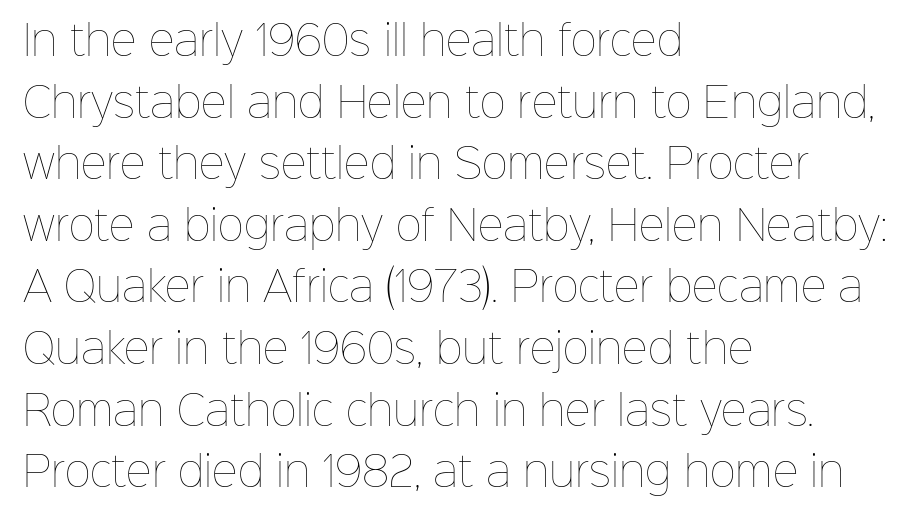
The image shows 40 px thin type, upright; set left-aligned, normal line spacing (1.54x), normal letter spacing, not underlined; low stroke contrast and a medium x-height.
